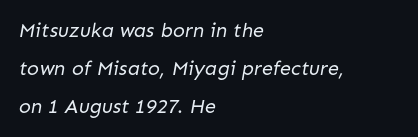
Q: Is the text bold? A: No.
Q: Is the text underlined? A: No.
Q: How is the paragraph aligned? A: Left-aligned.
Q: Is the spacing between letters normal or unusually wide? A: Normal.
Q: Is the spacing between lines tight, normal or loose? A: Loose.
